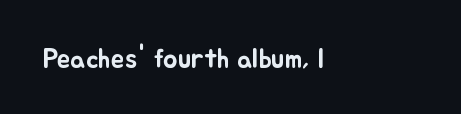
The image shows 27 px text type, upright; set left-aligned, normal letter spacing, not underlined.
